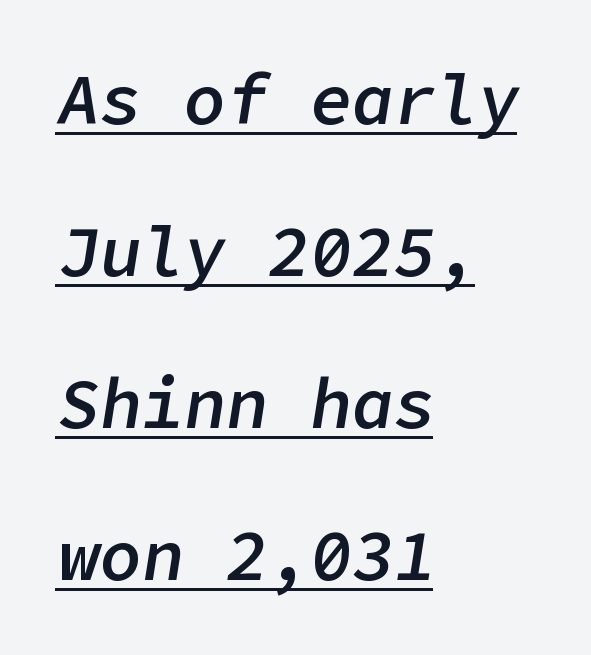
{"italic": "yes", "lean": "right", "slant_degrees": 9, "bold": "semi", "weight": "semibold", "width": "normal", "stroke_contrast": "low", "x_height": "medium", "underline": "yes", "align": "left", "line_spacing": "loose", "line_spacing_ratio": 2.17, "letter_spacing": "normal", "letter_spacing_em": 0.0, "glyph_px": 70}
